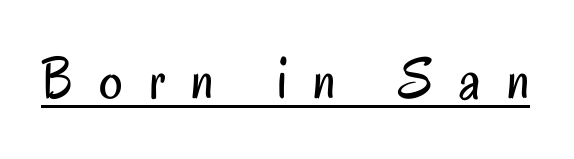
Is there an underline? Yes — a line sits under the letters. The weight tops out at a normal text grade. Is this a fixed-width face? No — the glyphs have proportional, varying widths. A roman cut, with each character standing at attention.
